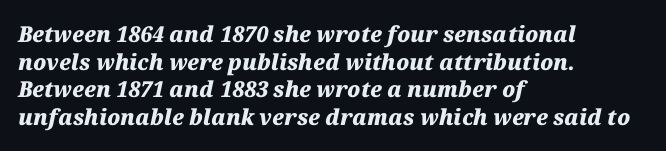
The image shows 22 px bold type, italic (leaning right); set left-aligned, normal line spacing (1.26x), normal letter spacing, not underlined.
